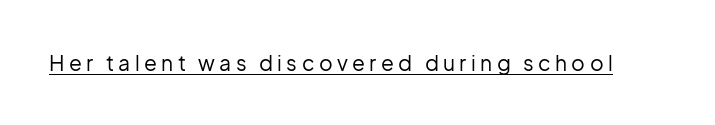
Each word looks stretched out because of the extra space between its letters. A rule runs beneath these lines of type. Is this a heavy cut? Hardly; it is regular or lighter. The specimen reads as upright at a glance.
